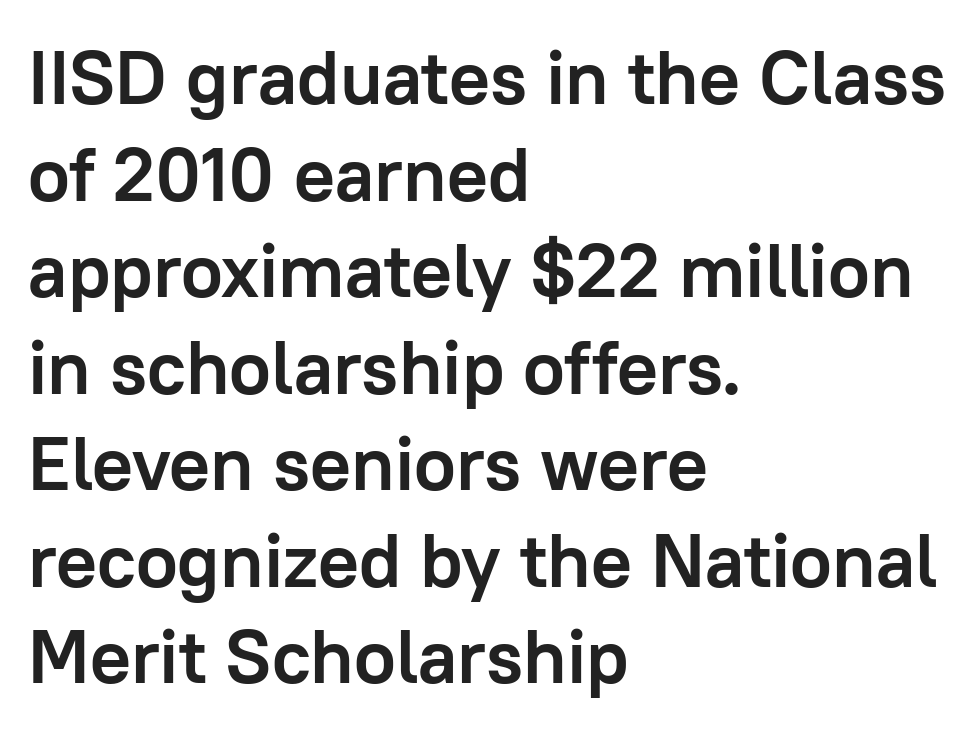
Characters remain perfectly vertical along every line. Notice how thick the strokes are: this is what a full bold looks like. Short and long lines alike share a common starting point at left. How are the letters spaced? Ordinarily, with no added tracking. The face used here is proportionally spaced, like ordinary book or web type. Regarding serifs, this sample does without them.
